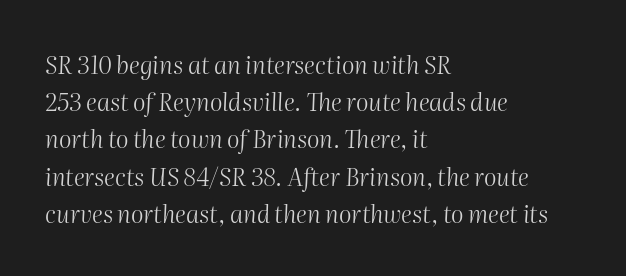
Q: Is the text bold? A: No.
Q: Is the text italic (slanted)? A: Yes, it leans right by about 2 degrees.
Q: Is the text underlined? A: No.
Q: How is the paragraph aligned? A: Left-aligned.
Q: Is the spacing between letters normal or unusually wide? A: Normal.
Q: Is the spacing between lines tight, normal or loose? A: Normal.
